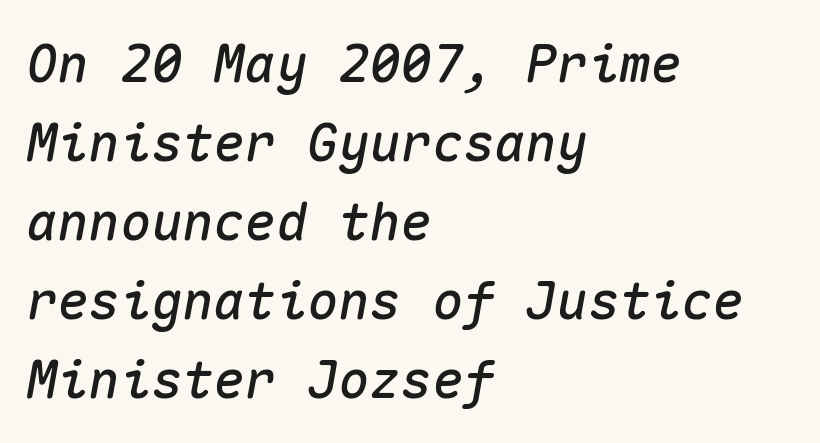
The image shows 52 px text type, italic (leaning right), monospaced; set left-aligned, normal line spacing (1.52x), normal letter spacing, not underlined; medium stroke contrast and a medium x-height.
